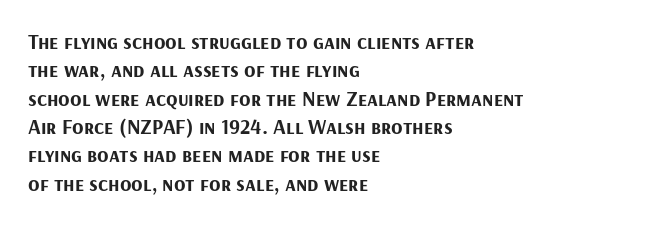
The lines in this sample share a left origin and differ only in where they stop. The block of text has a typical density, with ordinary space between rows. Posture: upright roman. The characters look thick and weighty, a clear bold. Letters rest on an invisible, unmarked baseline. There is no visible air inserted between adjacent glyphs.
